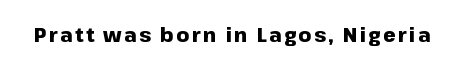
The type sits square on the baseline with zero lean. Lines of text with bare space underneath. Does the weight exceed regular? Yes, all the way to bold.
